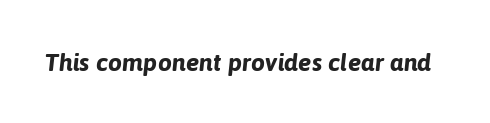
Default kerning and tracking; the words read as compact shapes. Notice how the stems are inclined rather than vertical — that's the hallmark of italics. Plain, unruled lines of type. Heavy, bold letterforms.
